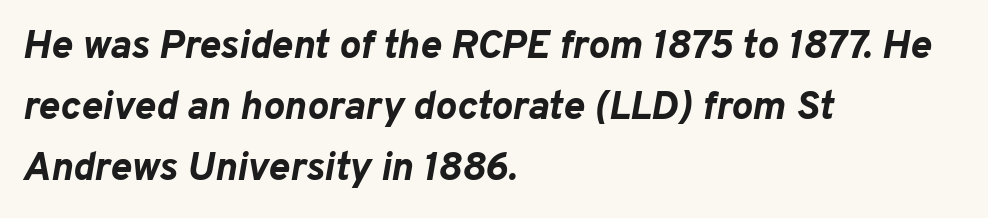
Underline: absent. Typeset ragged right — the left edge is the straight one. Notice how descenders clear the ascenders below comfortably — that's standard leading. The rendering uses a bold face; every stroke is thick and dark. This rendering leaves character spacing at its baseline value. Observe the lean: these are italic letterforms.
